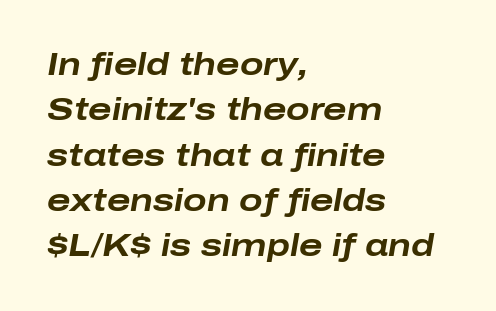
Q: Is the text bold? A: Yes.
Q: Is the text italic (slanted)? A: Yes, it leans right by about 10 degrees.
Q: Is the text underlined? A: No.
Q: How is the paragraph aligned? A: Left-aligned.
Q: Is the spacing between letters normal or unusually wide? A: Normal.
Q: Is the spacing between lines tight, normal or loose? A: Normal.
Q: Width (condensed, normal, or wide)? A: Wide.
Q: Stroke contrast? A: Low.
Q: x-height? A: Medium.
Q: Monospaced? A: No.
